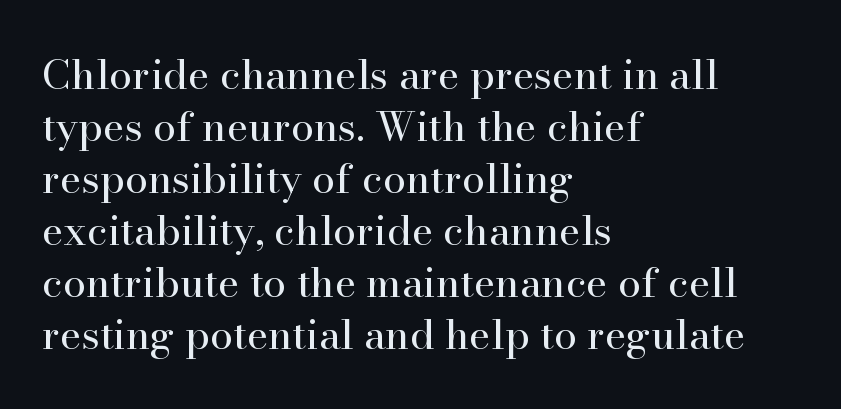
Look at the bottom of the vertical strokes: they flare into serifs here. These lines stack with their left ends in a neat column. Note the varied advance widths — an 'i' is clearly narrower than an 'm'. Observe the ordinary spacing: letters are neighbours, not strangers. The rows are spaced the way most documents space them. The baseline area is clear.
